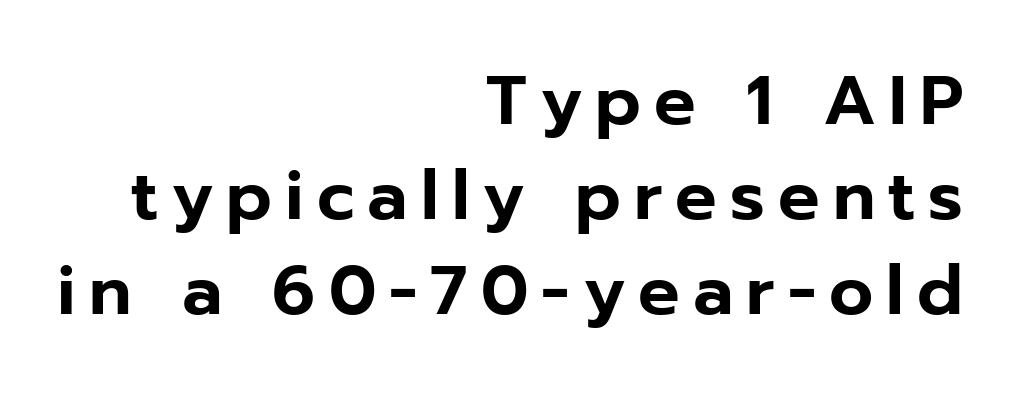
The image shows 69 px sans-serif type, upright; set right-aligned, normal line spacing (1.38x), not underlined; low stroke contrast and a medium x-height.
